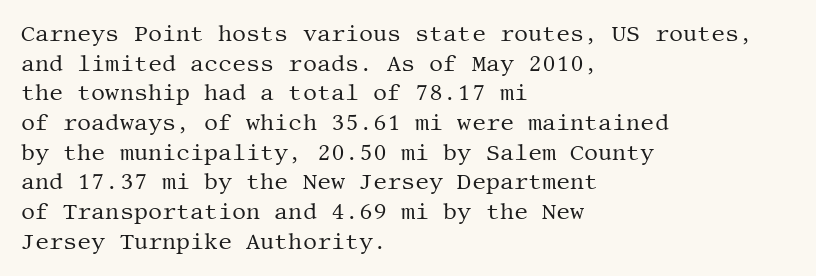
Unmarked baselines from the first word to the last. The designer left line spacing at the default. The rendering anchors every line to the left-hand side. The gaps between neighbouring characters are ordinary and unremarkable. The type sits square on the baseline with zero lean.
